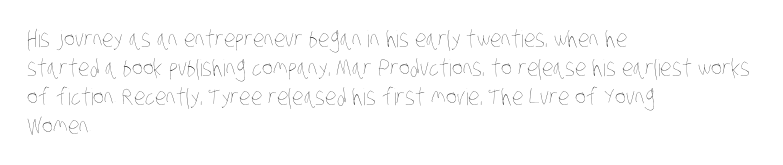
Q: Is the text bold? A: No.
Q: Is the text underlined? A: No.
Q: How is the paragraph aligned? A: Left-aligned.
Q: Is the spacing between letters normal or unusually wide? A: Normal.
Q: Is the spacing between lines tight, normal or loose? A: Normal.
